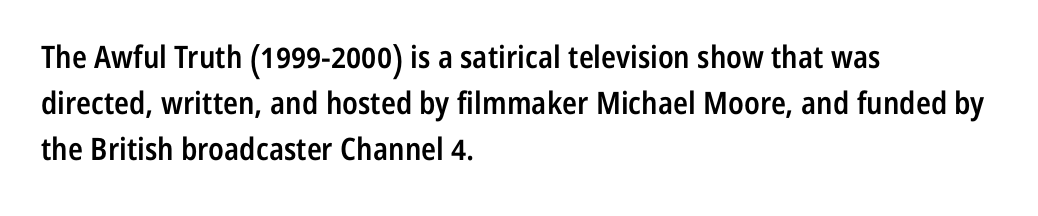
The image shows 31 px semibold, condensed sans-serif type, upright; set left-aligned, normal line spacing (1.48x), normal letter spacing, not underlined; low stroke contrast and a medium x-height.
